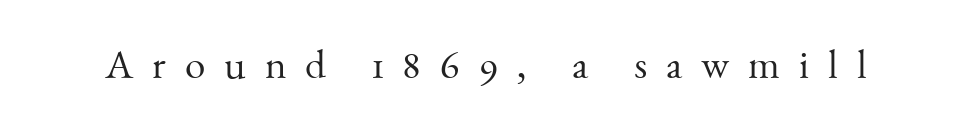
Q: Is the text bold? A: No.
Q: Is the text italic (slanted)? A: No, it is upright.
Q: Is the typeface a serif or a sans-serif typeface? A: Serif.
Q: Is the text underlined? A: No.
Q: Is the spacing between letters normal or unusually wide? A: Unusually wide.
Q: Width (condensed, normal, or wide)? A: Normal.
Q: Stroke contrast? A: Medium.
Q: x-height? A: Small.
Q: Monospaced? A: No.
